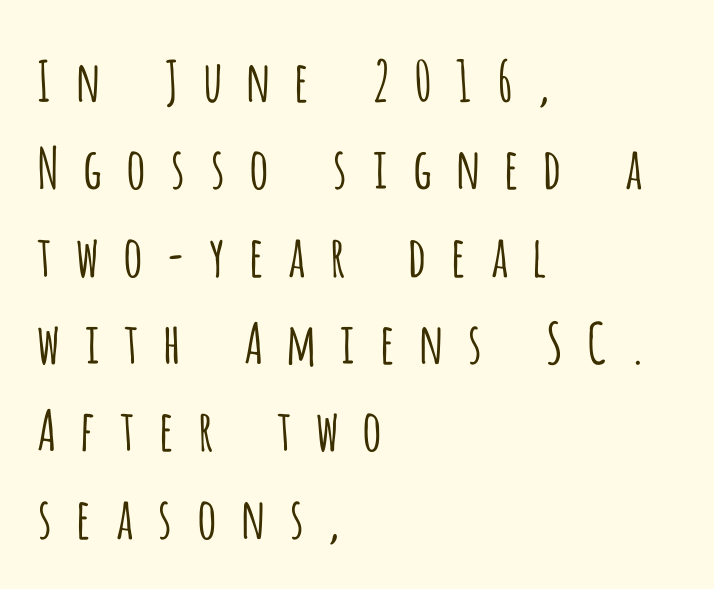
Stroke mass is kept to a normal reading level or below. Evenly set lines give the paragraph a standard silhouette. The setting favours the left margin, as ordinary paragraphs usually do. Underline: absent. The tracking jumps out immediately: characters are airy and widely separated.
